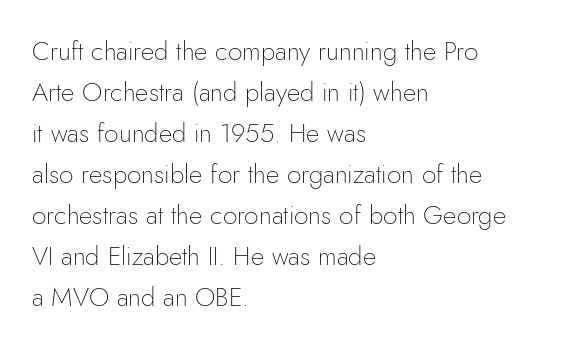
The words here are not underlined. Unbolded letterforms with no extra heft. Quick note: interline space is typical. These lines stack with their left ends in a neat column. Ordinary non-slanted type is in use. Here the glyphs are tracked normally, forming tight word shapes.
